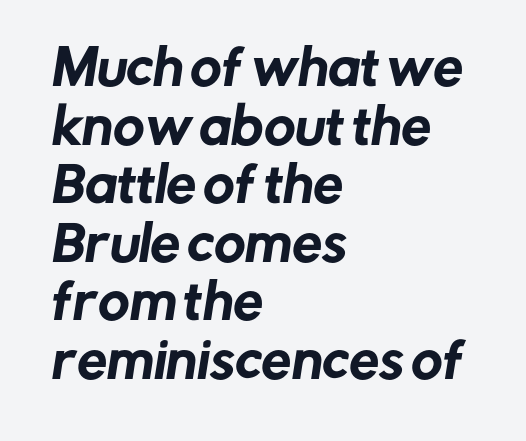
How are the letters spaced? Ordinarily, with no added tracking. Unmarked baselines from the first word to the last. Casual observation: everything's shoved over to the left. Do the characters align in a grid? No, the font is proportional. Stroke terminals: plain, sans-serif.
